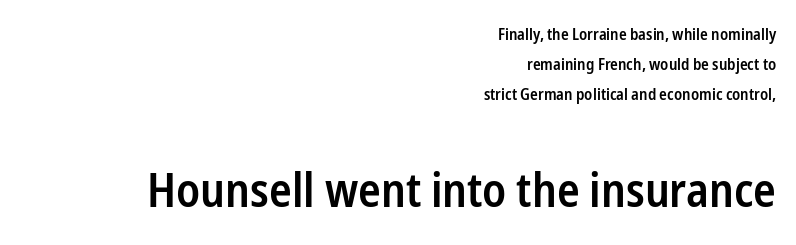
{"serif": "no", "italic": "no", "bold": "semi", "weight": "semibold", "width": "condensed", "stroke_contrast": "low", "x_height": "medium", "monospaced": "no", "underline": "no", "align": "right", "line_spacing_ratio": 1.89, "letter_spacing": "normal", "letter_spacing_em": 0.0, "larger_block": "second", "size_ratio": 2.94, "glyph_px": 47}
